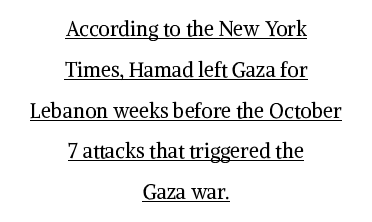
The image shows 20 px text type, upright; set centered, loose line spacing (2.04x), normal letter spacing, underlined.
